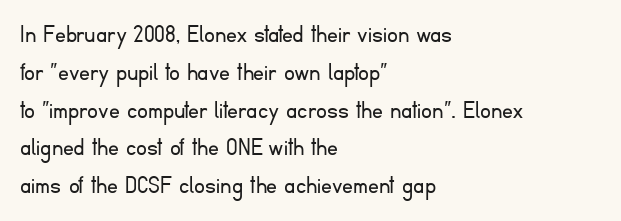
{"italic": "no", "bold": "no", "underline": "no", "align": "left", "line_spacing": "normal", "line_spacing_ratio": 1.4, "letter_spacing": "normal", "letter_spacing_em": 0.0, "glyph_px": 27}
